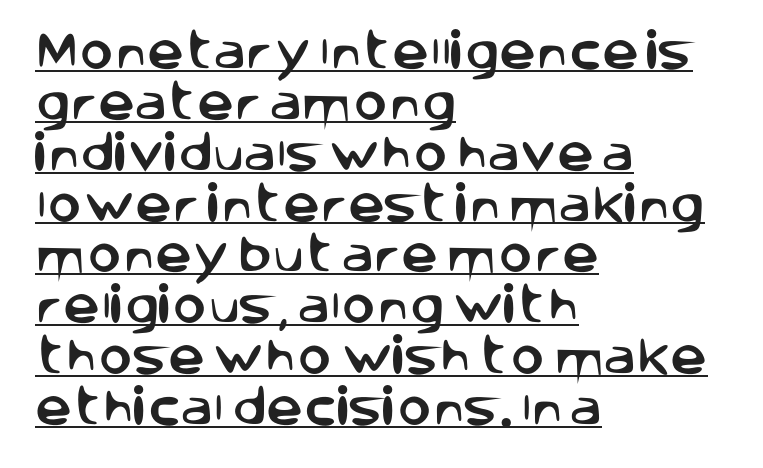
Are there feet on the stems? There aren't — it's a sans. Underline: present. You could not count columns in this text — the font is proportionally spaced. Caption: multi-line text, flush left, ragged right.
